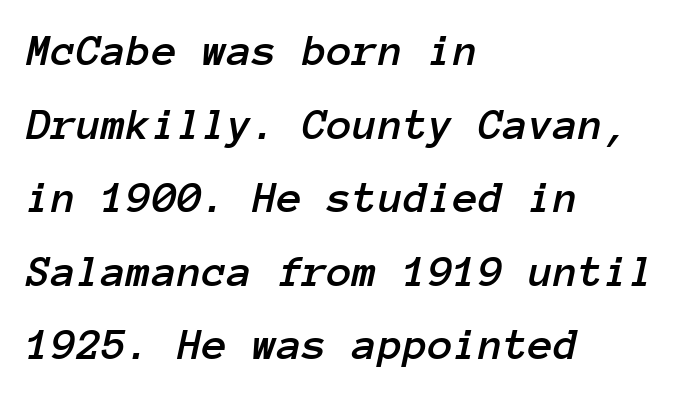
Is the letter spacing exaggerated? No — it looks like the ordinary default. Every character here occupies the same horizontal width, giving the sample a typewriter-like rhythm. Underline: absent. Teacher's note: observe the even left margin — that is flush-left alignment. This sample keeps an unexceptional amount of space between lines. The specimen reads as italic at a glance.
